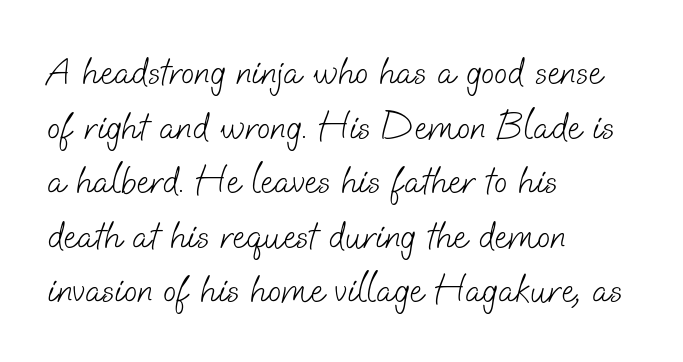
{"serif": "no", "bold": "no", "weight": "light", "width": "normal", "stroke_contrast": "low", "x_height": "small", "monospaced": "no", "underline": "no", "align": "left", "line_spacing": "normal", "line_spacing_ratio": 1.4, "letter_spacing": "normal", "letter_spacing_em": 0.0, "glyph_px": 39}
